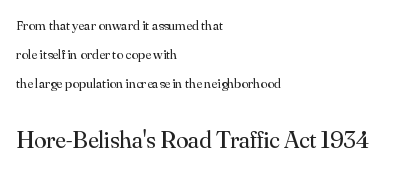
The image shows 25 px text type, upright; set left-aligned, loose line spacing (2.07x), normal letter spacing, not underlined; the second (bottom) block is 1.79x larger.
